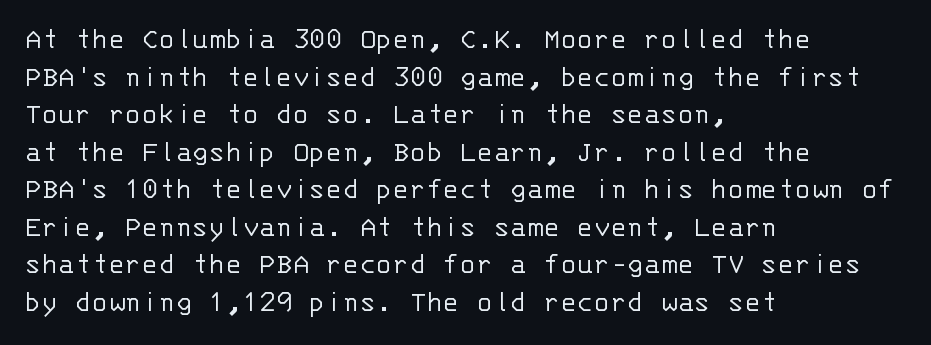
The image shows 31 px light sans-serif type, upright, monospaced; set left-aligned, line spacing 1.21x, normal letter spacing, not underlined; low stroke contrast and a large x-height.
